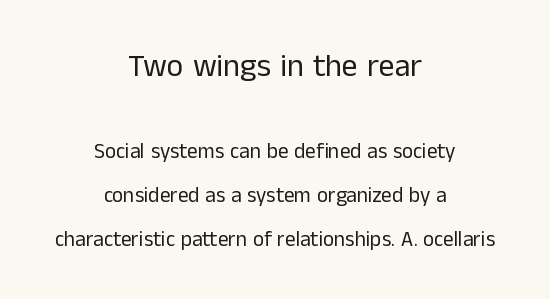
{"serif": "no", "italic": "no", "bold": "no", "weight": "regular", "width": "normal", "stroke_contrast": "low", "x_height": "medium", "monospaced": "no", "underline": "no", "align": "center", "line_spacing": "loose", "line_spacing_ratio": 2.1, "letter_spacing": "normal", "letter_spacing_em": 0.0, "larger_block": "first", "size_ratio": 1.52, "glyph_px": 32}
